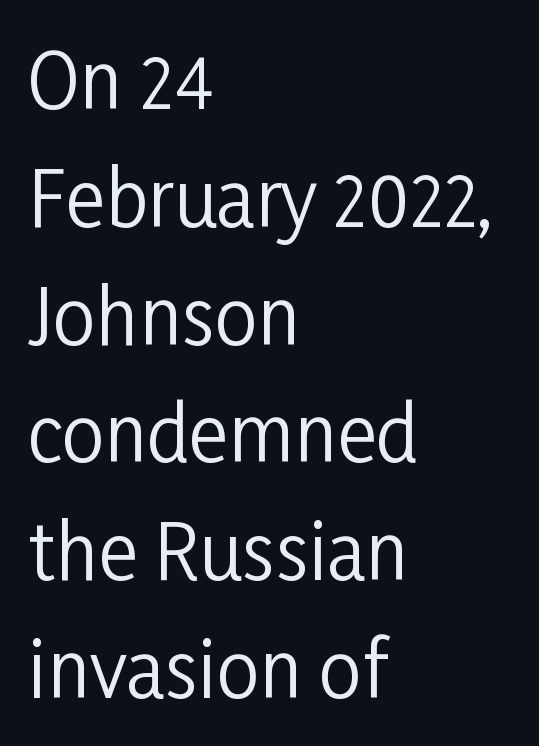
Plain, unruled lines of type. One-word summary of the alignment: left. Baseline-to-baseline distance is the conventional proportion of letter height. The font's upright variant was chosen for this text. The weight tops out at a normal text grade. Letterform terminals end flat and unadorned throughout the passage.
